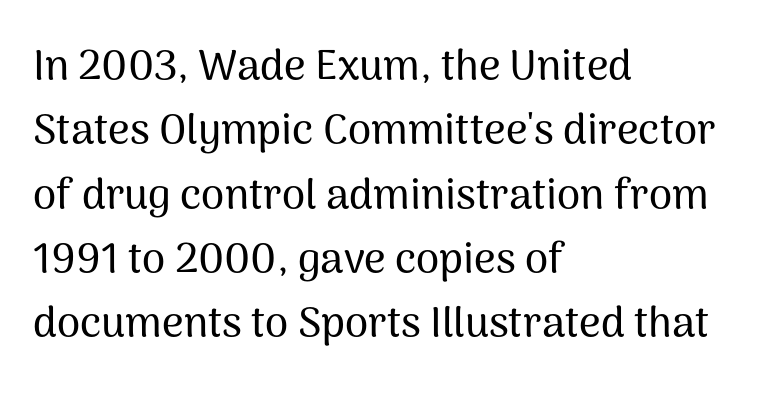
Q: Is the text italic (slanted)? A: No, it is upright.
Q: Is the typeface a serif or a sans-serif typeface? A: Sans-serif.
Q: Is the text underlined? A: No.
Q: How is the paragraph aligned? A: Left-aligned.
Q: Is the spacing between letters normal or unusually wide? A: Normal.
Q: Is the spacing between lines tight, normal or loose? A: Normal.
Q: Width (condensed, normal, or wide)? A: Normal.
Q: Stroke contrast? A: Medium.
Q: x-height? A: Medium.
Q: Monospaced? A: No.
